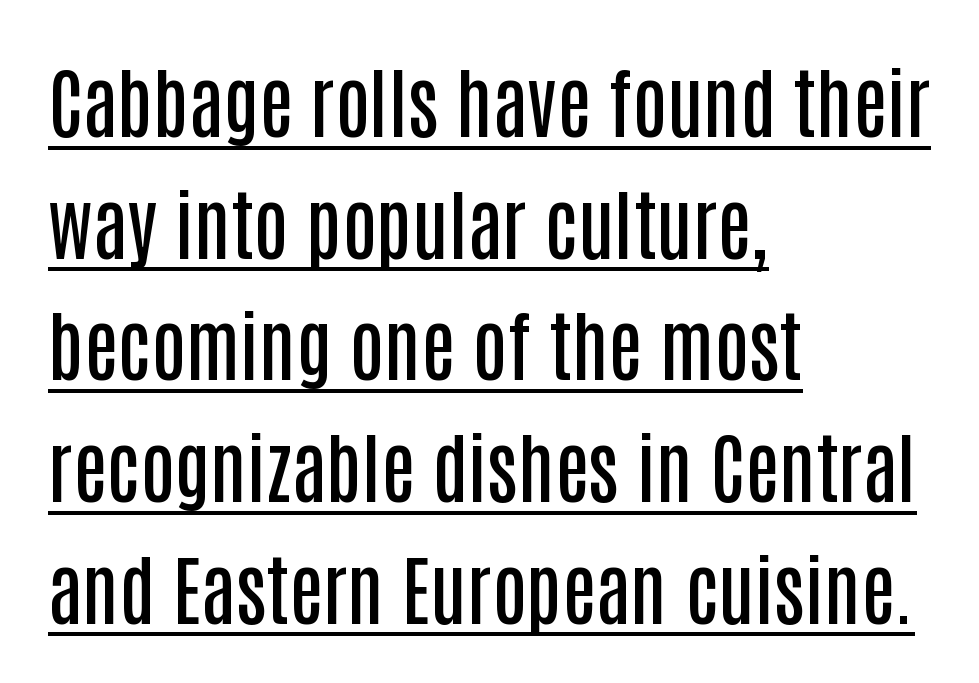
What decoration does the sample have? An underline. Slightly chunky letters — semibold, I'd say, not full bold. Where is the straight margin? On the left. A roman cut, with each character standing at attention. Character widths vary here, with narrow letters taking less room than wide ones. Horizontal bands of white between lines are of average thickness.
